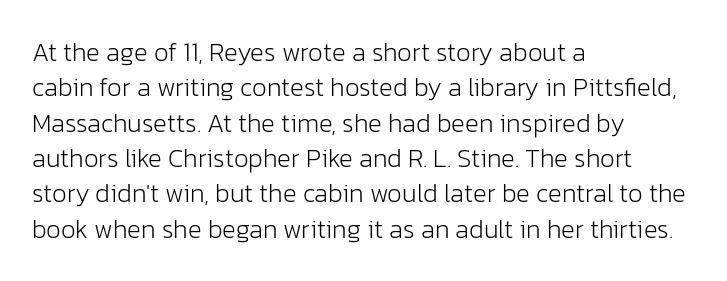
{"italic": "no", "bold": "no", "underline": "no", "align": "left", "line_spacing": "normal", "line_spacing_ratio": 1.36, "letter_spacing": "normal", "letter_spacing_em": 0.0, "glyph_px": 26}
